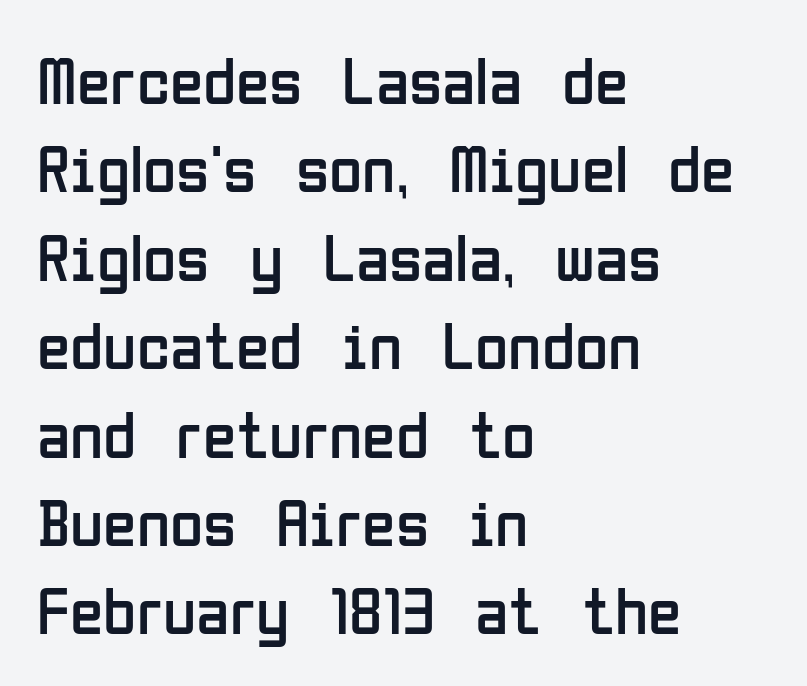
Varying glyph widths throughout — classic text-font behaviour. Stroke mass is kept to a normal reading level or below. The passage is arranged the way most books set body copy — flush left. Lines of text with bare space underneath.
